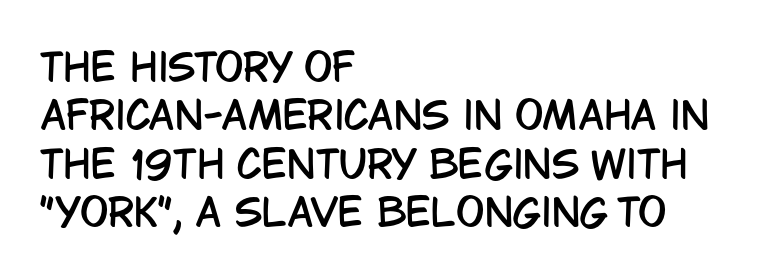
Is the block centered? No — it sits flush against the left margin. Spacing verdict: proportional, widths tailored to each character. When letters stand straight like this, we call the style roman or upright. Look at the tracking — it's just the regular setting, nothing added. The typeface chosen for these lines omits serifs. Students, observe: this is what conventionally led text looks like.
